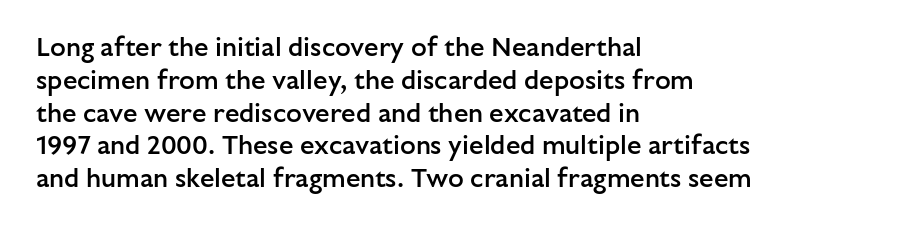
The image shows 26 px text type, upright; set left-aligned, normal line spacing (1.26x), normal letter spacing, not underlined.
